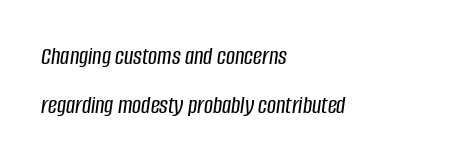
Q: Is the text italic (slanted)? A: Yes, it leans right by about 8 degrees.
Q: Is the text underlined? A: No.
Q: How is the paragraph aligned? A: Left-aligned.
Q: Is the spacing between letters normal or unusually wide? A: Normal.
Q: Is the spacing between lines tight, normal or loose? A: Loose.
